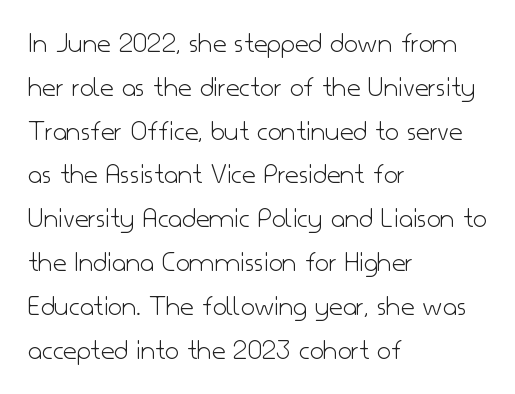
Q: Is the text bold? A: No.
Q: Is the text italic (slanted)? A: No, it is upright.
Q: Is the typeface a serif or a sans-serif typeface? A: Sans-serif.
Q: Is the text underlined? A: No.
Q: How is the paragraph aligned? A: Left-aligned.
Q: Is the spacing between letters normal or unusually wide? A: Normal.
Q: Is the spacing between lines tight, normal or loose? A: Normal.
Q: Width (condensed, normal, or wide)? A: Normal.
Q: Stroke contrast? A: Low.
Q: x-height? A: Small.
Q: Monospaced? A: No.
